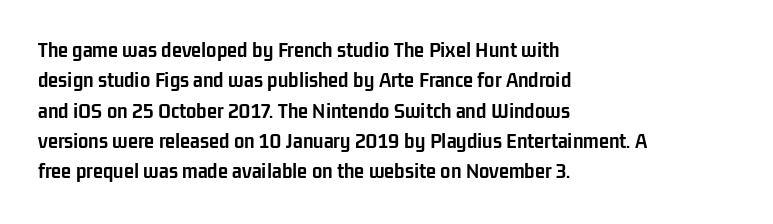
{"italic": "no", "bold": "yes", "underline": "no", "align": "left", "line_spacing": "normal", "line_spacing_ratio": 1.32, "letter_spacing": "normal", "letter_spacing_em": 0.0, "glyph_px": 23}
